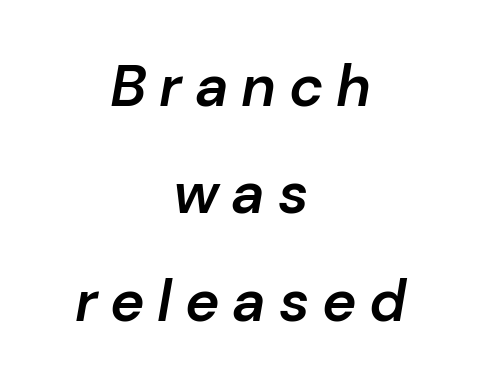
{"italic": "yes", "lean": "right", "slant_degrees": 10, "bold": "semi", "weight": "semibold", "width": "normal", "stroke_contrast": "low", "x_height": "medium", "monospaced": "no", "underline": "no", "align": "center", "line_spacing_ratio": 1.85, "letter_spacing": "wide", "letter_spacing_em": 0.22, "glyph_px": 58}
